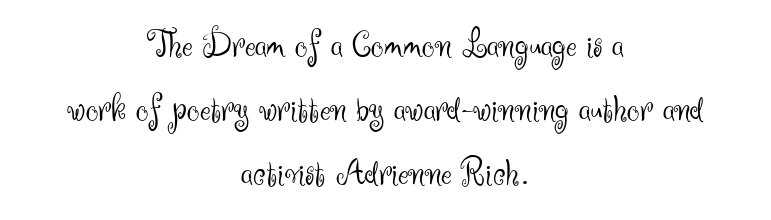
The image shows 40 px light sans-serif type, upright; set centered, normal line spacing (1.6x), normal letter spacing, not underlined; medium stroke contrast and a small x-height.
